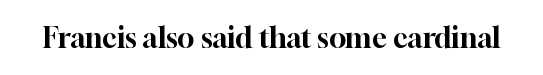
{"serif": "yes", "italic": "no", "width": "normal", "stroke_contrast": "high", "x_height": "medium", "monospaced": "no", "underline": "no", "letter_spacing": "normal", "letter_spacing_em": 0.0, "glyph_px": 28}
